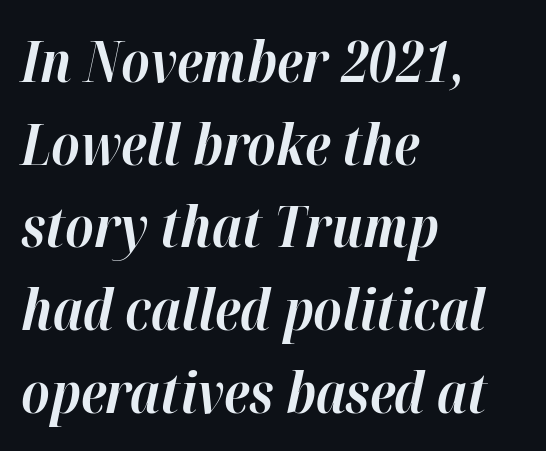
The face used here has the dense, thick strokes of a bold. Quick note: interline space is typical. Has an underline been added? It has not. Character widths vary here, with narrow letters taking less room than wide ones. The line texture is even and compact thanks to regular tracking.
